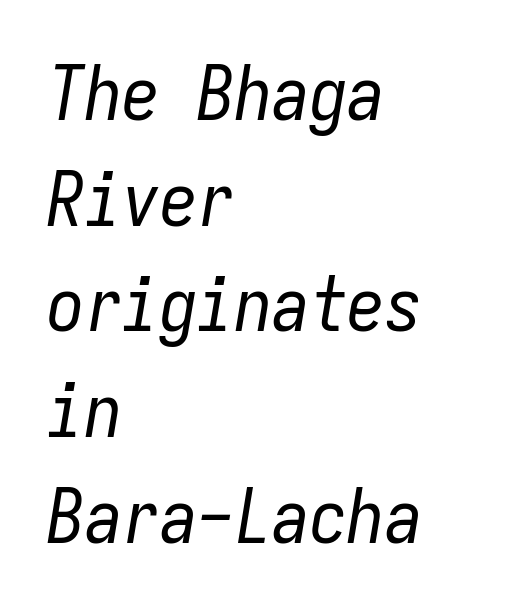
Q: Is the text bold? A: No.
Q: Is the text italic (slanted)? A: Yes, it leans right by about 9 degrees.
Q: Is the text underlined? A: No.
Q: How is the paragraph aligned? A: Left-aligned.
Q: Is the spacing between letters normal or unusually wide? A: Normal.
Q: Is the spacing between lines tight, normal or loose? A: Normal.
Q: Width (condensed, normal, or wide)? A: Condensed.
Q: Stroke contrast? A: Low.
Q: x-height? A: Medium.
Q: Monospaced? A: Yes.
